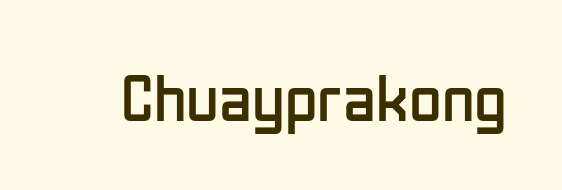
The image shows 67 px regular-weight, condensed sans-serif type, upright; set normal letter spacing, not underlined; low stroke contrast and a medium x-height.
